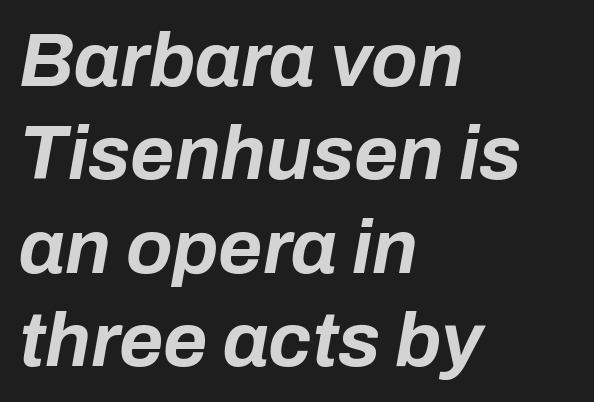
The image shows 76 px bold type, italic (leaning right); set left-aligned, line spacing 1.23x, normal letter spacing, not underlined; low stroke contrast and a medium x-height.
